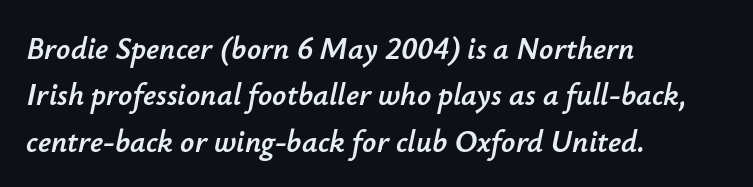
The image shows 31 px text type, italic (leaning right); set left-aligned, normal line spacing (1.5x), normal letter spacing, not underlined; low stroke contrast and a small x-height.
